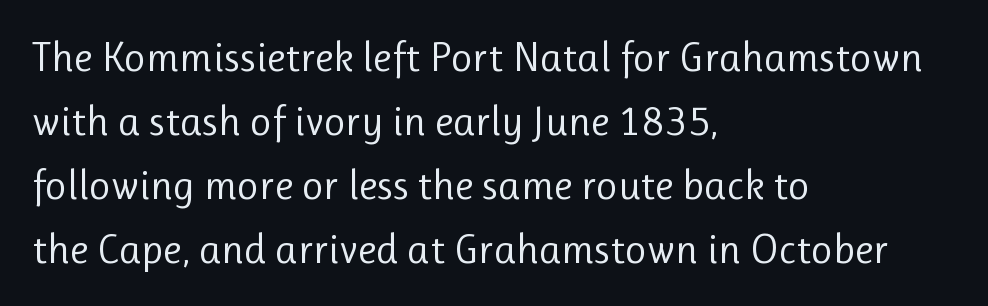
Q: Is the text bold? A: No.
Q: Is the text italic (slanted)? A: No, it is upright.
Q: Is the typeface a serif or a sans-serif typeface? A: Sans-serif.
Q: Is the text underlined? A: No.
Q: How is the paragraph aligned? A: Left-aligned.
Q: Is the spacing between letters normal or unusually wide? A: Normal.
Q: Is the spacing between lines tight, normal or loose? A: Normal.
Q: Width (condensed, normal, or wide)? A: Normal.
Q: Stroke contrast? A: Low.
Q: x-height? A: Medium.
Q: Monospaced? A: No.
